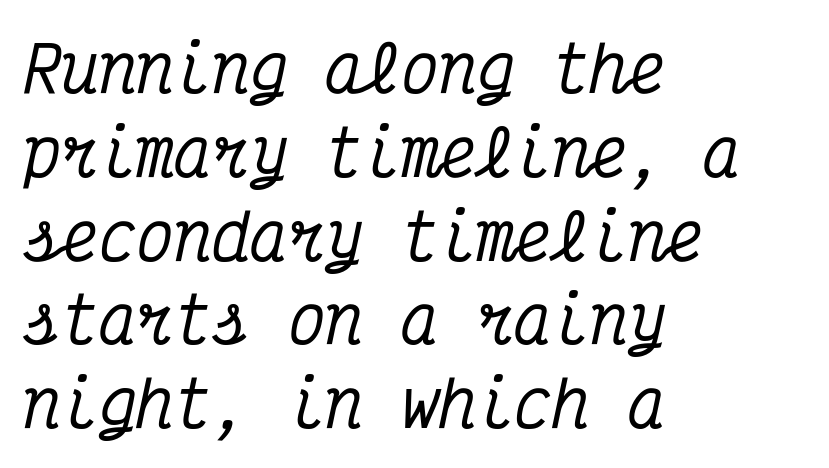
Old-style or modern, the face here clearly has serifs. The lines are quadded left. The rendering applies a slant to the glyphs. The lines sit at an ordinary, default distance from one another.
